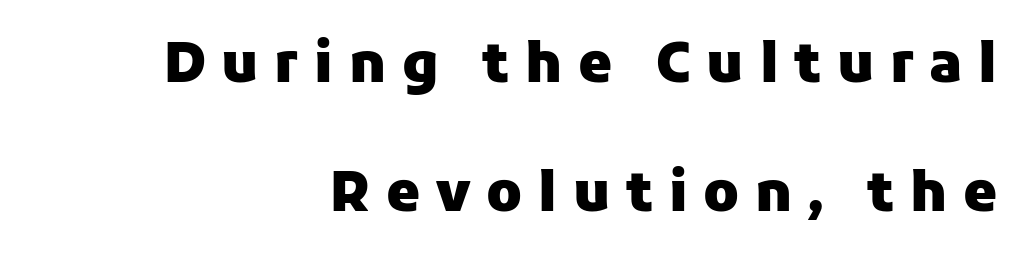
{"serif": "no", "italic": "no", "bold": "yes", "weight": "heavy", "width": "normal", "stroke_contrast": "low", "x_height": "medium", "monospaced": "no", "underline": "no", "align": "right", "line_spacing": "loose", "line_spacing_ratio": 2.39, "letter_spacing": "wide", "letter_spacing_em": 0.29, "glyph_px": 54}
